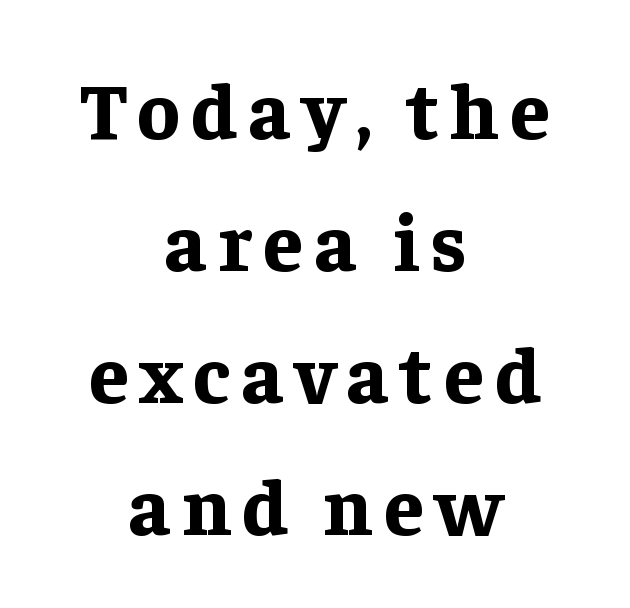
Caption: bold face, heavy strokes. The lines sit at an ordinary, default distance from one another. Compared with a flush-left layout, this one balances lines on the center instead. Words float on clear page, feet unadorned.
